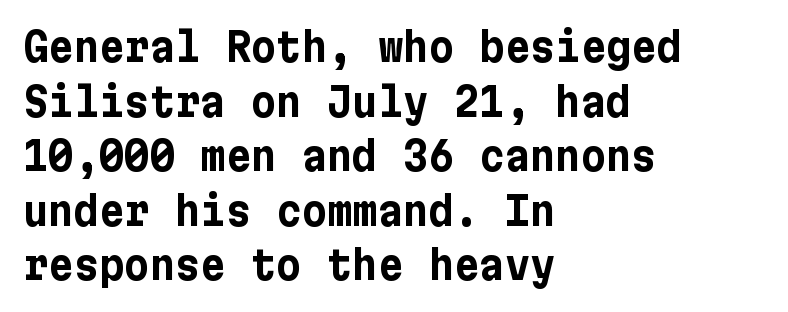
Thick stems and heavy bowls — unmistakably bold. A bare baseline throughout the passage. A sans-serif font was chosen for this passage. Short and long lines alike share a common starting point at left.
